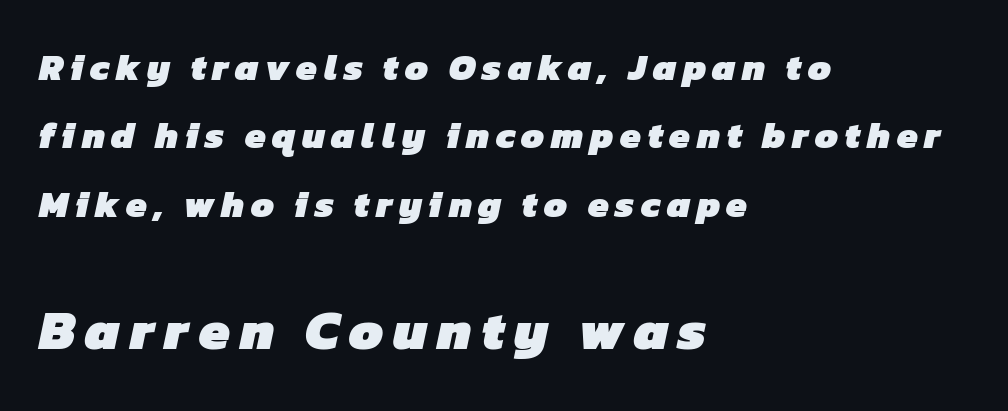
Q: Is the text bold? A: Yes.
Q: Is the typeface a serif or a sans-serif typeface? A: Sans-serif.
Q: Is the text underlined? A: No.
Q: How is the paragraph aligned? A: Left-aligned.
Q: Which block of text is set in a larger size, the first (top) or the second (bottom)? A: The second (bottom) one.
Q: Width (condensed, normal, or wide)? A: Normal.
Q: Stroke contrast? A: Low.
Q: x-height? A: Medium.
Q: Monospaced? A: No.
